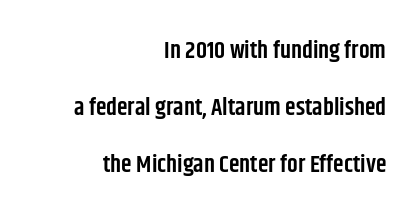
The image shows 24 px text type, upright; set right-aligned, loose line spacing (2.37x), normal letter spacing, not underlined.
